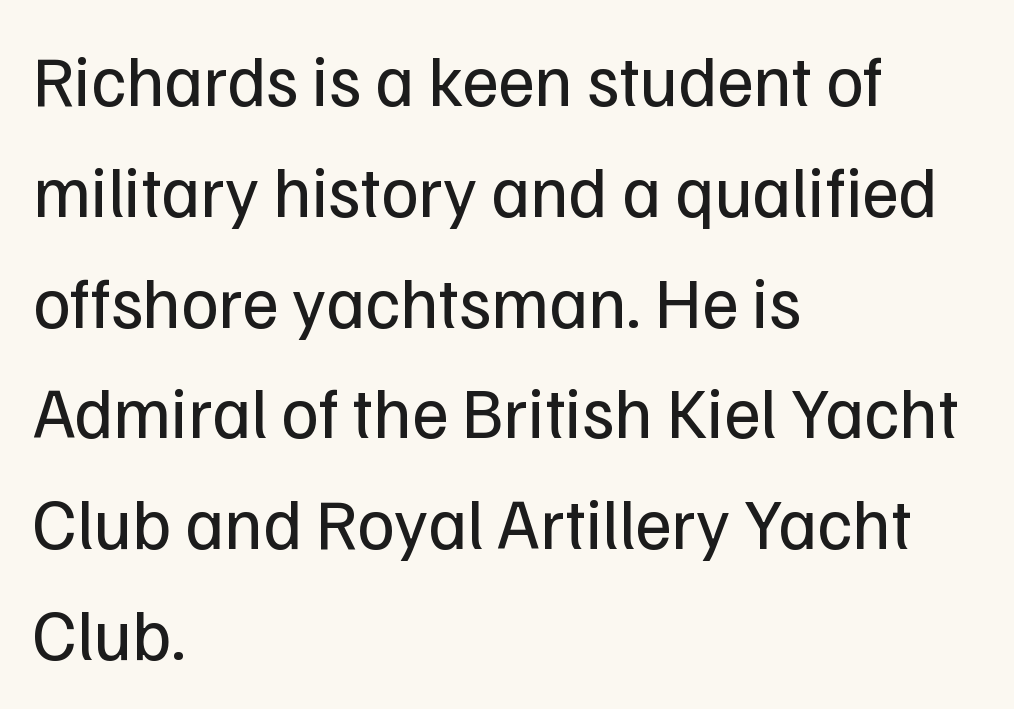
{"serif": "no", "italic": "no", "bold": "no", "weight": "regular", "width": "normal", "stroke_contrast": "low", "x_height": "medium", "monospaced": "no", "underline": "no", "align": "left", "line_spacing": "normal", "line_spacing_ratio": 1.56, "letter_spacing": "normal", "letter_spacing_em": 0.0, "glyph_px": 71}
